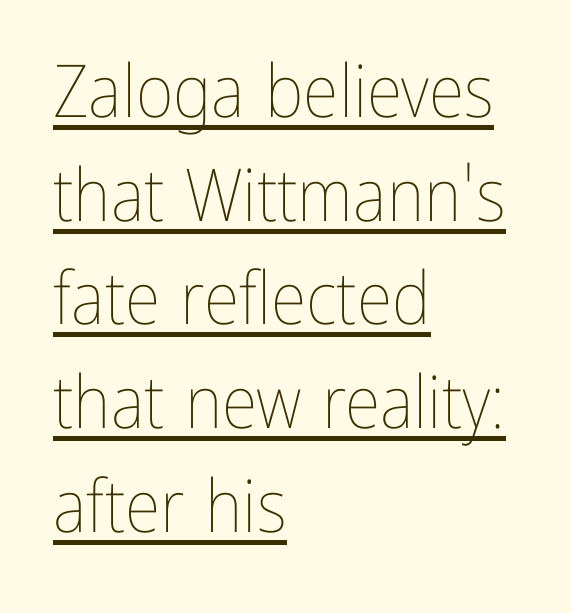
Think standard paragraph weight, or any step lighter than that. Line beginnings align vertically; line endings do not. Interline gaps are of average width in this sample. You could not count columns in this text — the font is proportionally spaced. No extra tracking has been applied to these lines. The face used here appears with an underline applied.
